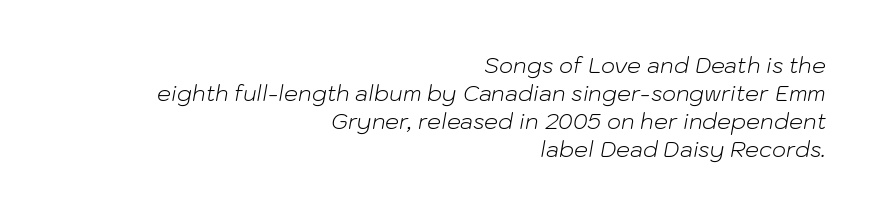
The image shows 22 px text type, italic (leaning right); set right-aligned, normal line spacing (1.27x), normal letter spacing, not underlined.
